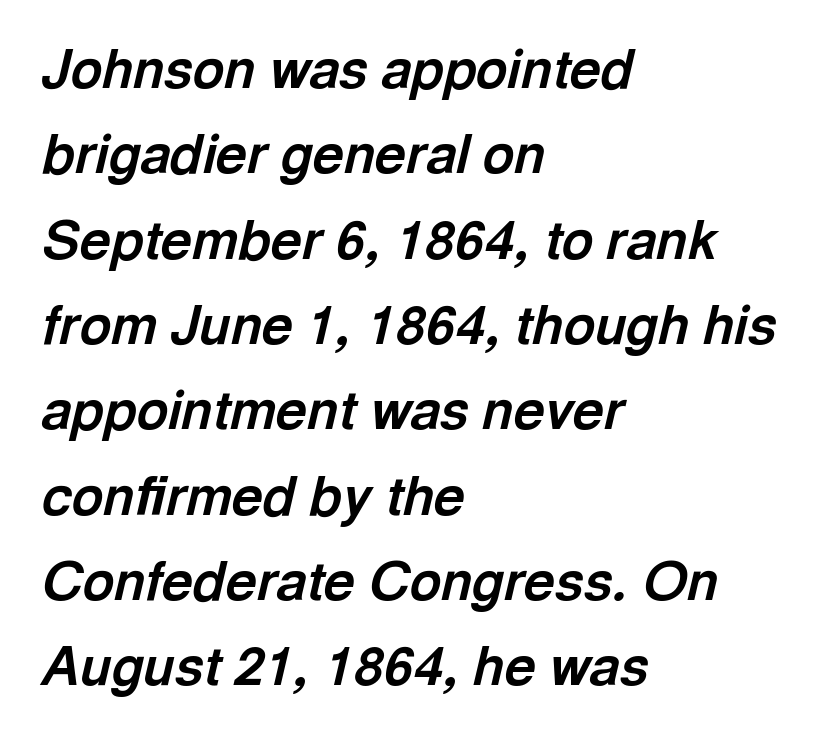
Q: Is the text bold? A: Yes.
Q: Is the text italic (slanted)? A: Yes, it leans right by about 13 degrees.
Q: Is the text underlined? A: No.
Q: How is the paragraph aligned? A: Left-aligned.
Q: Is the spacing between letters normal or unusually wide? A: Normal.
Q: Is the spacing between lines tight, normal or loose? A: Normal.
Q: Width (condensed, normal, or wide)? A: Normal.
Q: x-height? A: Medium.
Q: Monospaced? A: No.
